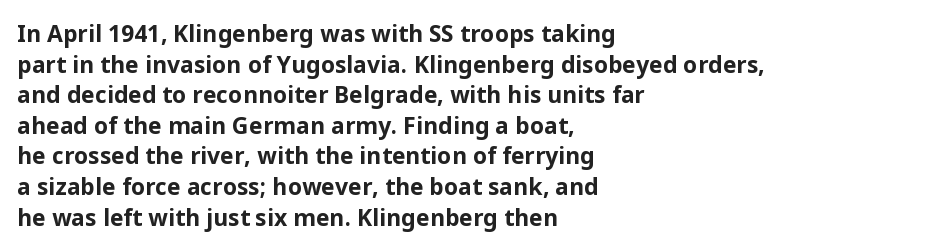
Nobody touched the tracking dial on this one. Heft: maximum for text — a bold. The rendering anchors every line to the left-hand side. The line-height multiplier appears to be the usual default.
